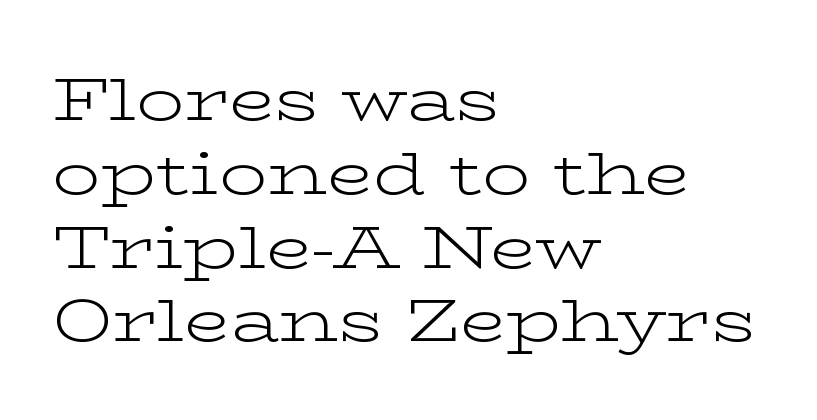
Q: Is the text bold? A: No.
Q: Is the text italic (slanted)? A: No, it is upright.
Q: Is the typeface a serif or a sans-serif typeface? A: Serif.
Q: Is the text underlined? A: No.
Q: How is the paragraph aligned? A: Left-aligned.
Q: Is the spacing between letters normal or unusually wide? A: Normal.
Q: Width (condensed, normal, or wide)? A: Wide.
Q: Stroke contrast? A: Low.
Q: x-height? A: Medium.
Q: Monospaced? A: No.
